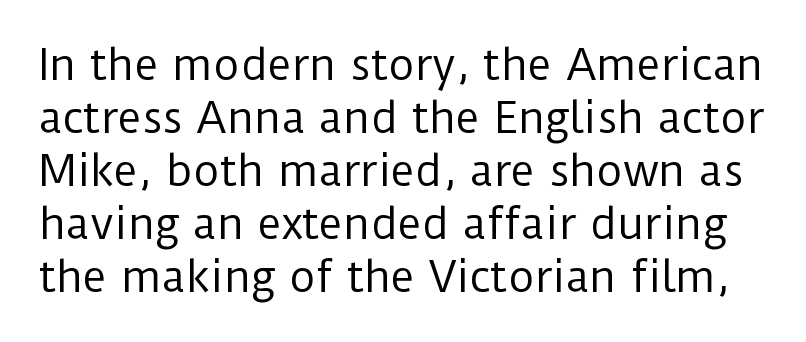
The text was rendered using a sans face with plain stroke endings. The passage shown is typed in a proportional face where columns would drift. The space directly below the letters is spotless. You could call the tracking neutral — neither tight nor loose. On a weight scale, this lands at 450 or below. The axis of the letterforms is exactly vertical.
